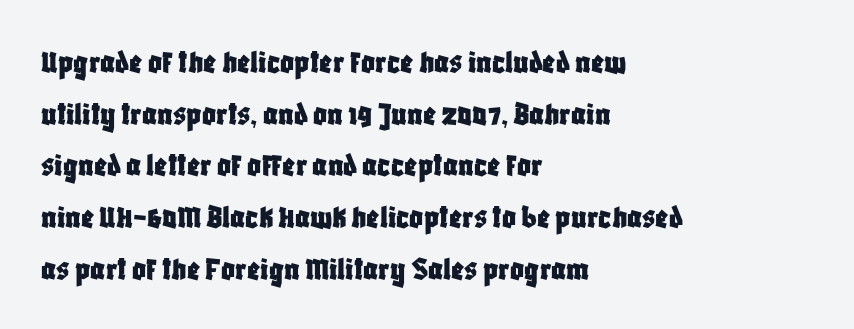
{"serif": "no", "italic": "no", "width": "condensed", "stroke_contrast": "low", "x_height": "large", "monospaced": "no", "underline": "no", "align": "left", "line_spacing": "normal", "line_spacing_ratio": 1.52, "letter_spacing": "normal", "letter_spacing_em": 0.0, "glyph_px": 34}
